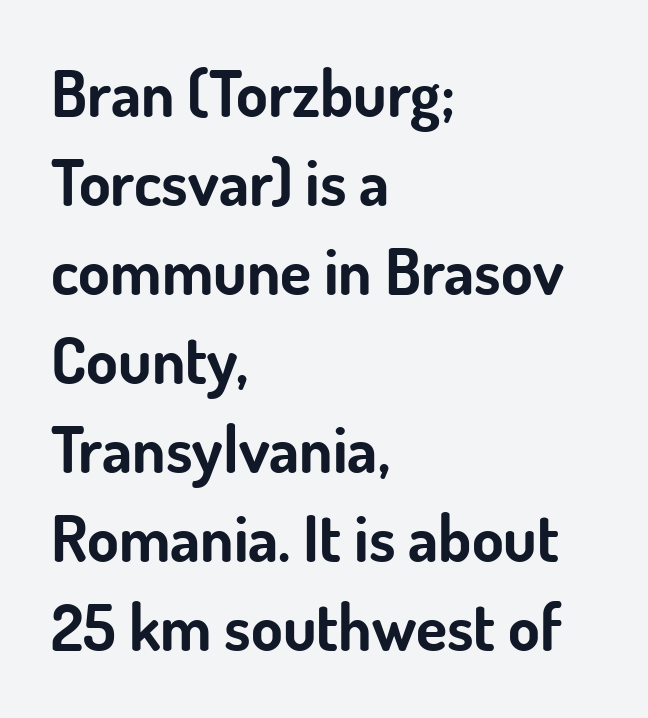
Q: Is the text bold? A: Yes.
Q: Is the text italic (slanted)? A: No, it is upright.
Q: Is the typeface a serif or a sans-serif typeface? A: Sans-serif.
Q: Is the text underlined? A: No.
Q: How is the paragraph aligned? A: Left-aligned.
Q: Is the spacing between letters normal or unusually wide? A: Normal.
Q: Is the spacing between lines tight, normal or loose? A: Normal.
Q: Width (condensed, normal, or wide)? A: Normal.
Q: Stroke contrast? A: Low.
Q: x-height? A: Small.
Q: Monospaced? A: No.
